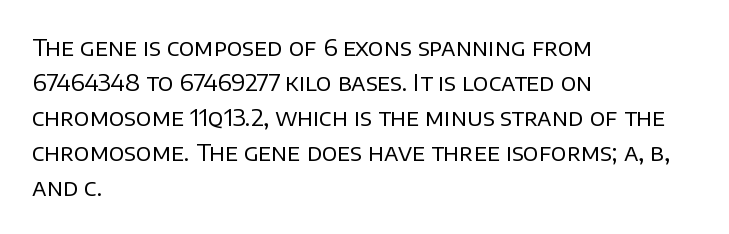
Weight: not bold — regular or lighter. The typesetter chose a ragged-right arrangement here. Each new line begins a customary step beneath the previous one. You could call the tracking neutral — neither tight nor loose. Only glyphs here, with clear space below each row. You can tell it's not italic because the verticals are truly vertical.
